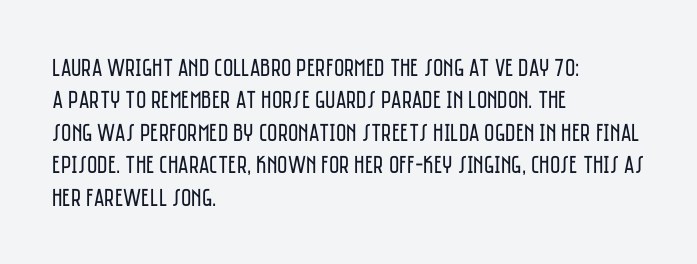
{"italic": "no", "bold": "no", "underline": "no", "align": "left", "line_spacing": "normal", "line_spacing_ratio": 1.3, "letter_spacing": "normal", "letter_spacing_em": 0.0, "glyph_px": 25}
